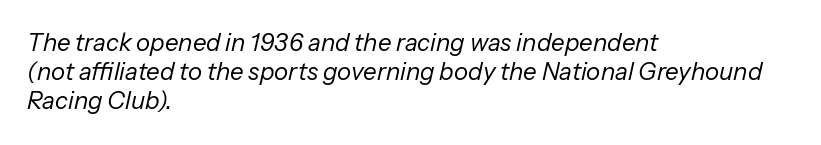
The image shows 24 px text type, italic (leaning right); set left-aligned, line spacing 1.21x, normal letter spacing, not underlined.
